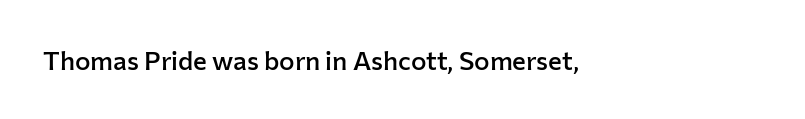
The image shows 26 px text type, upright; set left-aligned, normal letter spacing, not underlined.
